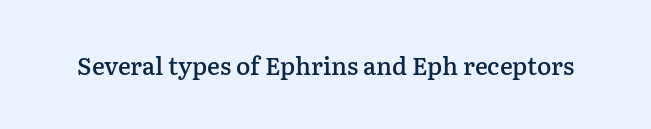
The image shows 24 px text type, upright; set normal letter spacing, not underlined.
